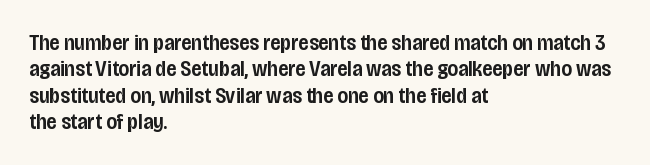
The image shows 22 px text type, upright; set left-aligned, line spacing 1.2x, normal letter spacing, not underlined.
